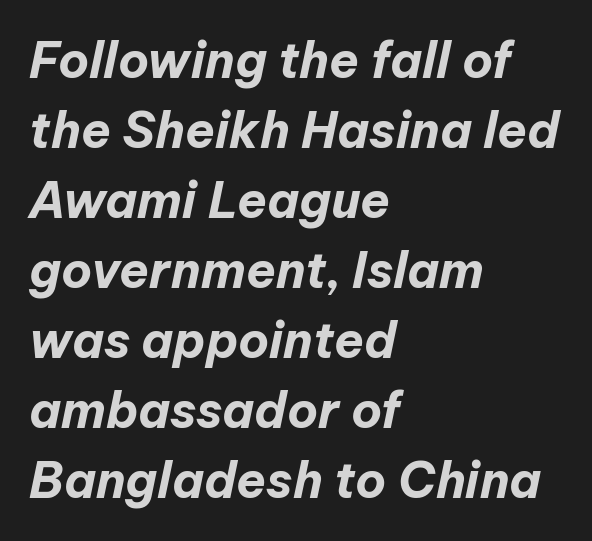
Q: Is the text bold? A: Yes.
Q: Is the text italic (slanted)? A: Yes, it leans right by about 12 degrees.
Q: Is the text underlined? A: No.
Q: How is the paragraph aligned? A: Left-aligned.
Q: Is the spacing between letters normal or unusually wide? A: Normal.
Q: Is the spacing between lines tight, normal or loose? A: Normal.
Q: Width (condensed, normal, or wide)? A: Normal.
Q: Stroke contrast? A: Low.
Q: x-height? A: Medium.
Q: Monospaced? A: No.
